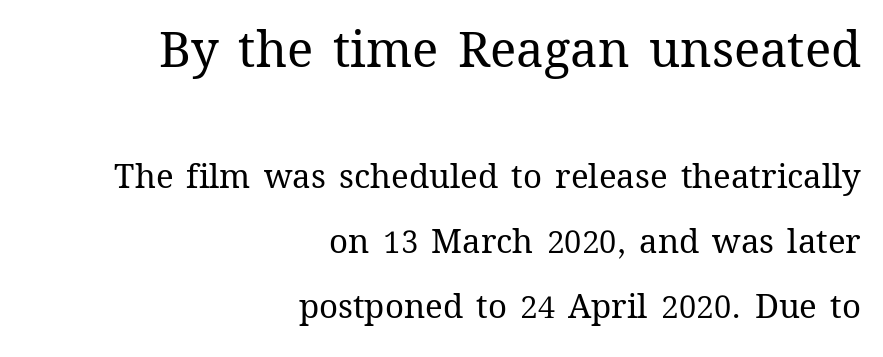
Q: Is the text bold? A: No.
Q: Is the text italic (slanted)? A: No, it is upright.
Q: Is the text underlined? A: No.
Q: How is the paragraph aligned? A: Right-aligned.
Q: Is the spacing between letters normal or unusually wide? A: Normal.
Q: Is the spacing between lines tight, normal or loose? A: Loose.
Q: Which block of text is set in a larger size, the first (top) or the second (bottom)? A: The first (top) one.
Q: Width (condensed, normal, or wide)? A: Normal.
Q: Stroke contrast? A: Medium.
Q: x-height? A: Medium.
Q: Monospaced? A: No.
